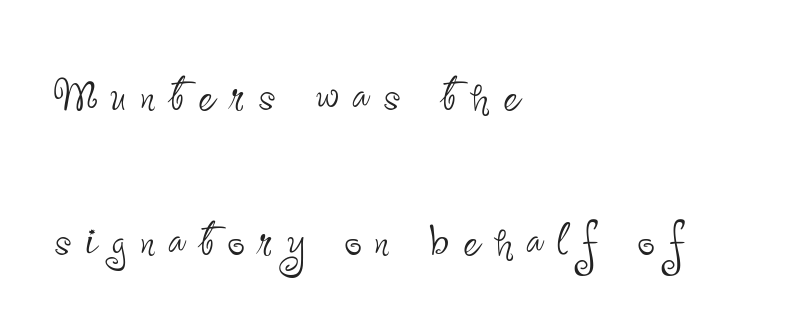
The image shows 61 px thin, condensed sans-serif type; set left-aligned, loose line spacing (2.37x), unusually wide letter spacing (+0.22 em), not underlined; low stroke contrast and a small x-height.
